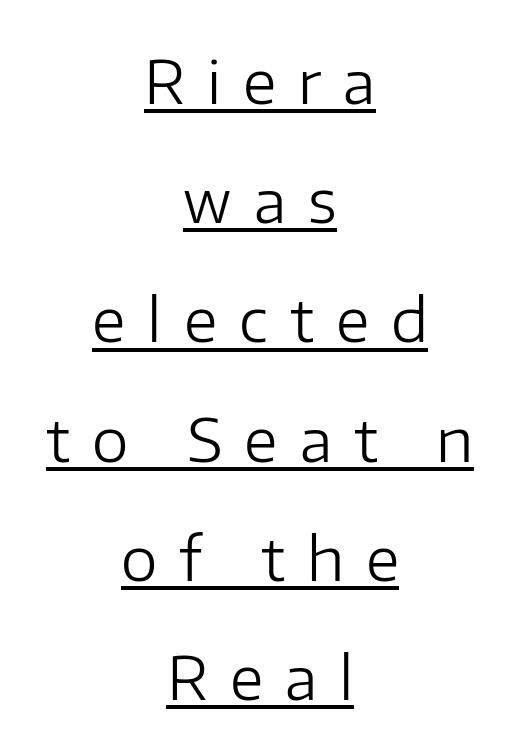
The image shows 59 px regular-weight sans-serif type, upright; set centered, loose line spacing (2.02x), unusually wide letter spacing (+0.37 em), underlined; low stroke contrast and a medium x-height.
